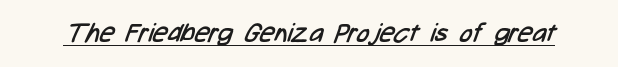
Q: Is the text bold? A: No.
Q: Is the text underlined? A: Yes.
Q: Is the spacing between letters normal or unusually wide? A: Normal.
